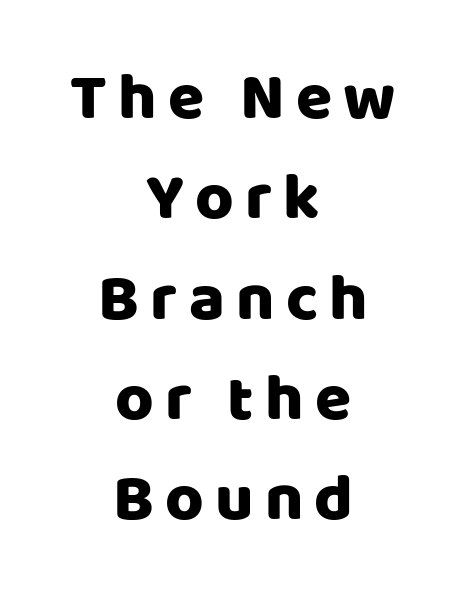
Check where the strokes stop: nothing finishes them off — pure sans. Is the block centered? Yes — each line is placed symmetrically about the middle. Words float on clear page, feet unadorned. The space between consecutive lines is moderate. Italic: no, the glyphs are upright roman.
